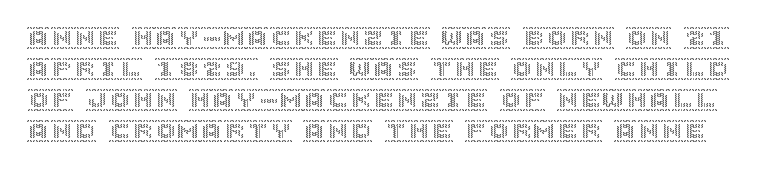
{"italic": "no", "underline": "no", "line_spacing": "normal", "line_spacing_ratio": 1.35, "letter_spacing": "normal", "letter_spacing_em": 0.0, "glyph_px": 23}
